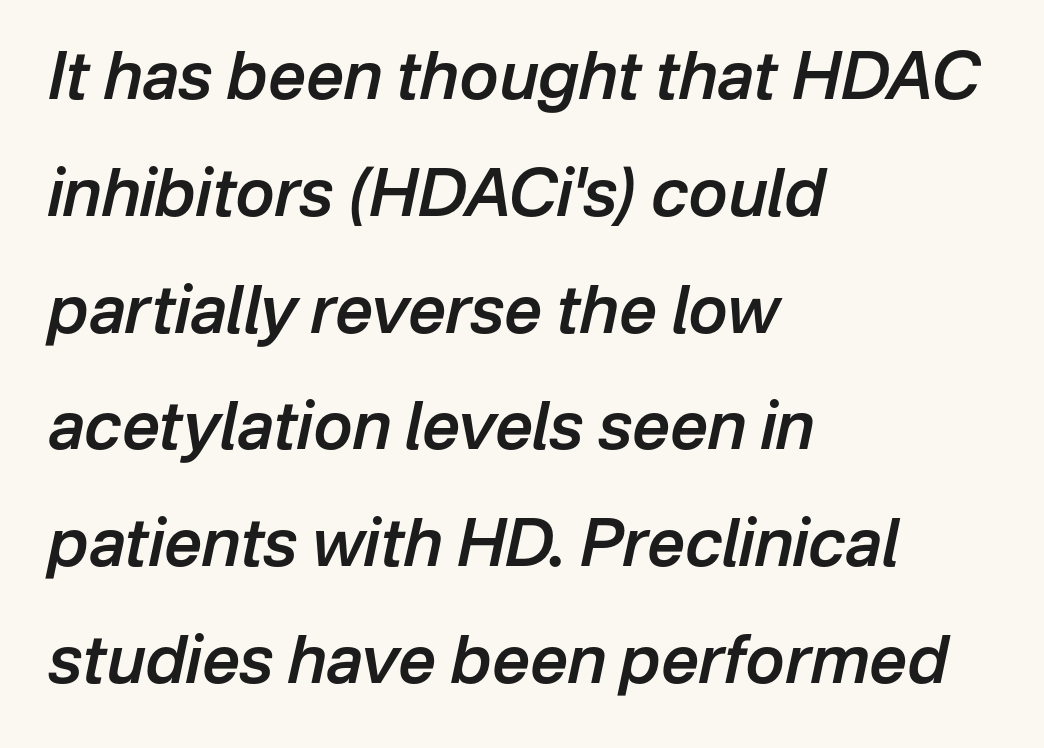
The image shows 66 px semibold type, italic (leaning right); set left-aligned, line spacing 1.77x, normal letter spacing, not underlined; low stroke contrast and a medium x-height.
